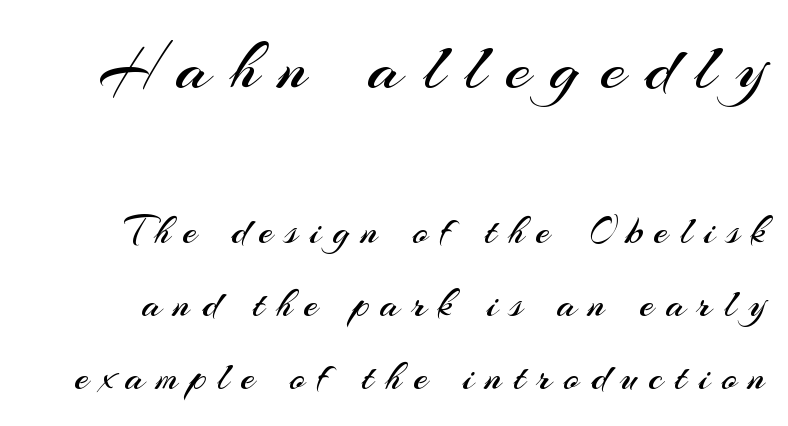
The image shows 71 px regular-weight sans-serif type; set line spacing 1.77x, unusually wide letter spacing (+0.29 em), not underlined; the first (top) block is 1.73x larger; medium stroke contrast and a small x-height.
